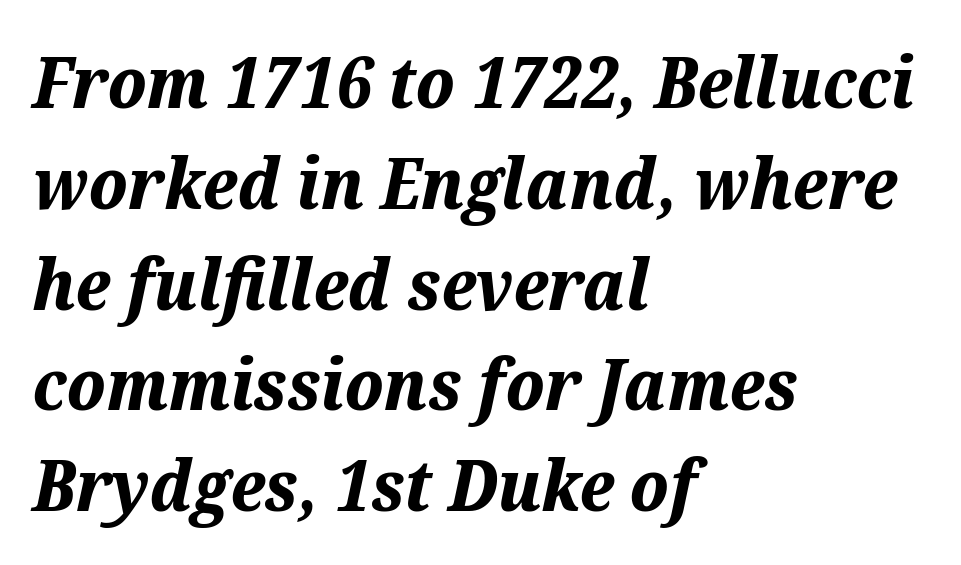
The line texture is even and compact thanks to regular tracking. If you measured baseline to baseline, you'd find a middling distance. The zone under the glyphs is completely vacant. Is this a fixed-width face? No — the glyphs have proportional, varying widths. Is the type bold? Yes — the strokes are clearly thick and heavy.
